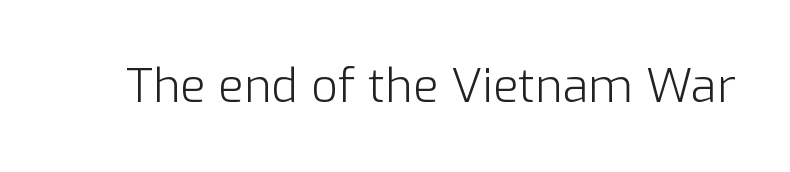
{"serif": "no", "italic": "no", "bold": "no", "weight": "light", "width": "normal", "stroke_contrast": "low", "x_height": "medium", "monospaced": "no", "underline": "no", "letter_spacing": "normal", "letter_spacing_em": 0.0, "glyph_px": 47}
